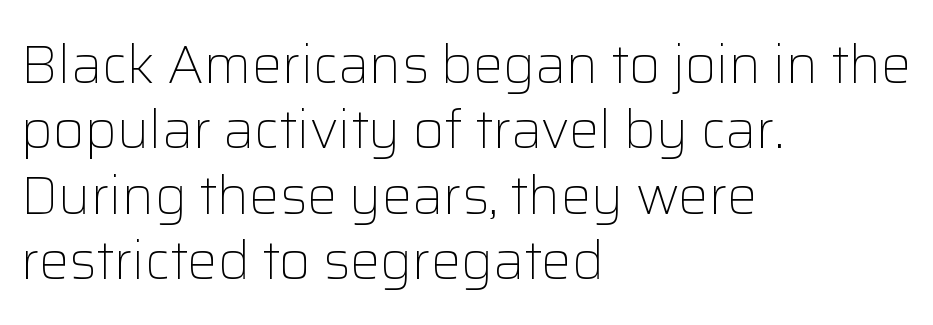
The passage shown is typed in a proportional face where columns would drift. The typography opts for an upright posture over an oblique one. The space beneath each line is pristine and unruled. Here the glyphs are tracked normally, forming tight word shapes.
